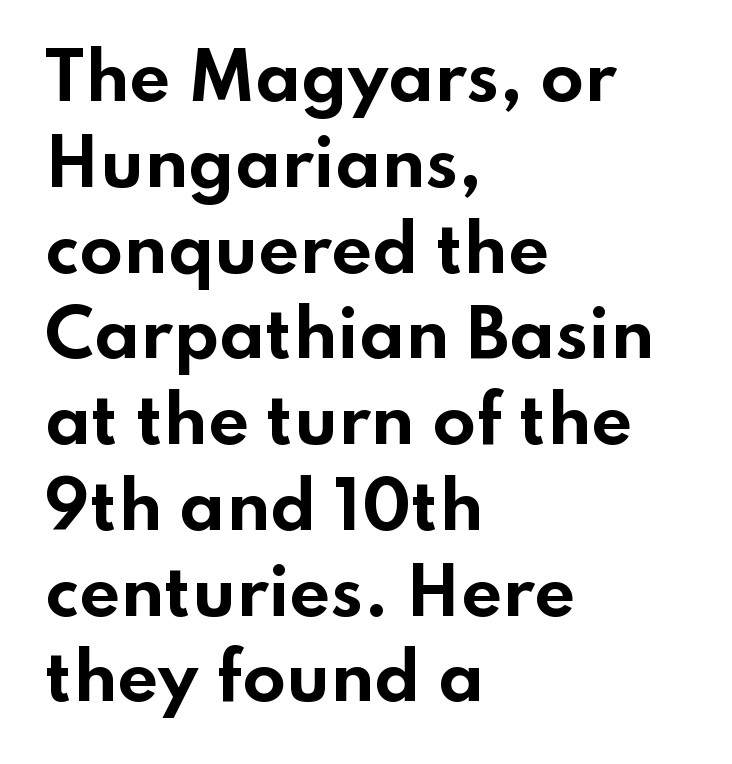
A sans-serif font was chosen for this passage. Alignment: flush left. This sample uses an upright cut, with every glyph sitting square on the baseline. Think of a printed novel: that variable character pitch is what you see here. Descenders hang freely into open space. Rows of type keep a routine distance in the vertical direction.
